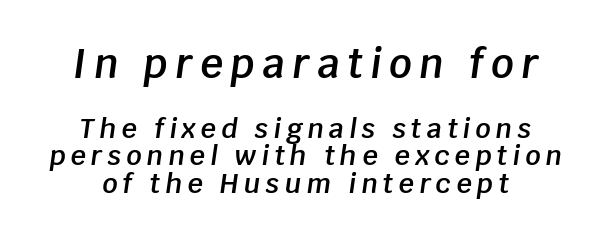
Heft: intermediate — a semibold. Is this a fixed-width face? No — the glyphs have proportional, varying widths. Letters rest on an invisible, unmarked baseline. Notice how the passage keeps no hard edge, just a central spine. Emphasis-style slanted type is in use. Is there much room between lines? No — they nearly touch.
